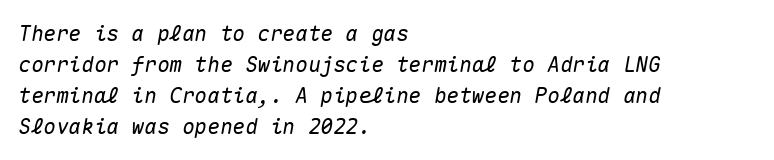
{"italic": "yes", "lean": "right", "slant_degrees": 10, "underline": "no", "align": "left", "line_spacing": "normal", "line_spacing_ratio": 1.47, "letter_spacing": "normal", "letter_spacing_em": 0.0, "glyph_px": 21}
